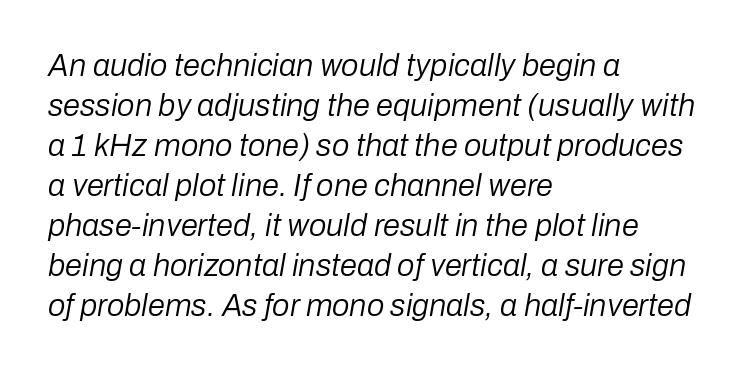
The face used here is proportionally spaced, like ordinary book or web type. Inter-character spacing is left at the font's built-in metrics. The letterforms sit at book weight or below. Notice how the passage keeps a crisp vertical edge on the left only. The strip under each line holds only bare page.
